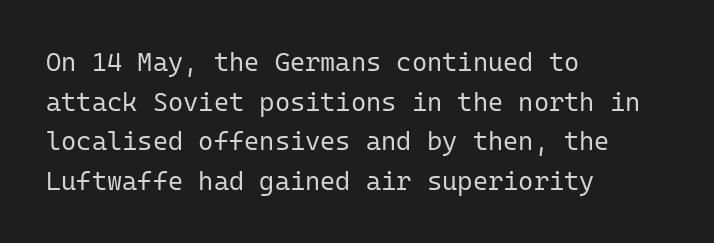
Q: Is the text bold? A: No.
Q: Is the text italic (slanted)? A: No, it is upright.
Q: Is the text underlined? A: No.
Q: How is the paragraph aligned? A: Left-aligned.
Q: Is the spacing between letters normal or unusually wide? A: Normal.
Q: Is the spacing between lines tight, normal or loose? A: Normal.
